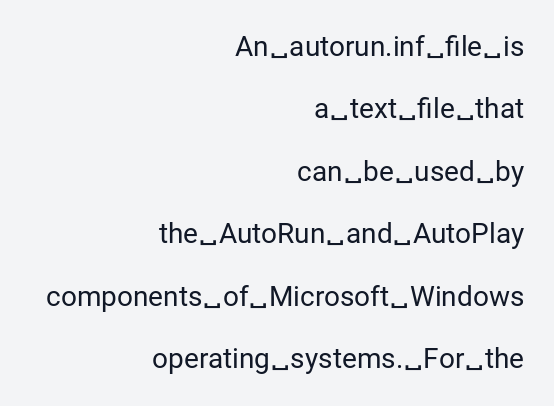
Q: Is the text bold? A: No.
Q: Is the text italic (slanted)? A: No, it is upright.
Q: Is the typeface a serif or a sans-serif typeface? A: Sans-serif.
Q: Is the text underlined? A: No.
Q: How is the paragraph aligned? A: Right-aligned.
Q: Is the spacing between letters normal or unusually wide? A: Normal.
Q: Is the spacing between lines tight, normal or loose? A: Loose.
Q: Width (condensed, normal, or wide)? A: Normal.
Q: Stroke contrast? A: Low.
Q: x-height? A: Medium.
Q: Monospaced? A: No.
